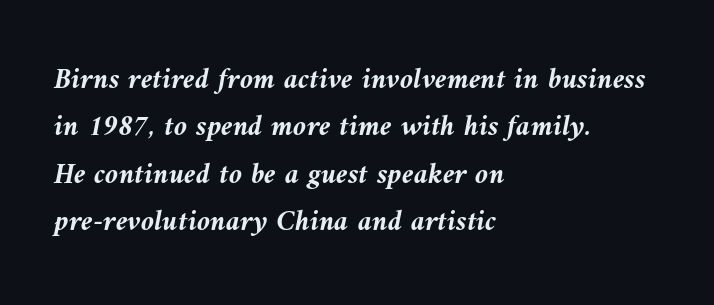
Q: Is the text bold? A: Yes.
Q: Is the text italic (slanted)? A: Yes, it leans left by about 10 degrees.
Q: Is the text underlined? A: No.
Q: How is the paragraph aligned? A: Left-aligned.
Q: Is the spacing between letters normal or unusually wide? A: Normal.
Q: Is the spacing between lines tight, normal or loose? A: Normal.
Q: Width (condensed, normal, or wide)? A: Normal.
Q: Stroke contrast? A: Medium.
Q: x-height? A: Medium.
Q: Monospaced? A: No.
